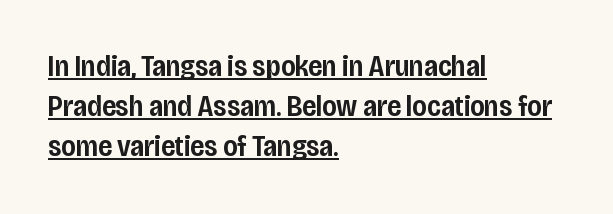
The image shows 30 px semibold, condensed sans-serif type, upright; set left-aligned, normal line spacing (1.34x), normal letter spacing, underlined; low stroke contrast and a large x-height.
